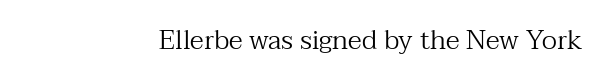
The passage is arranged like a letterhead date or caption credit — flush right. Letters have the restrained weight of plain body copy at most. Decoration check: the copy has no underline. Nobody touched the tracking dial on this one. Vertical strokes here are truly vertical.
